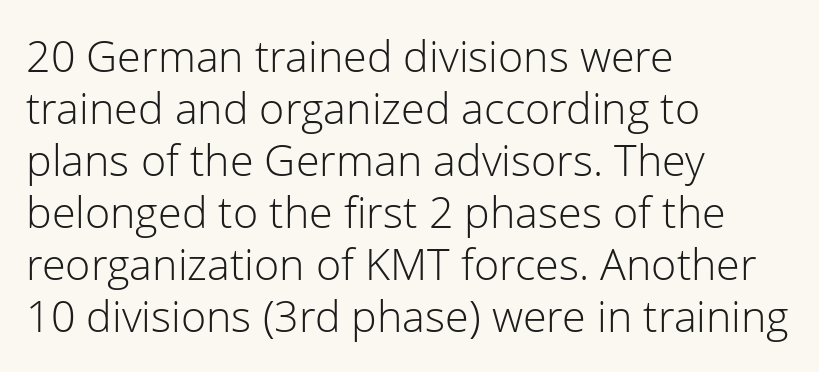
A typesetter would label this face a sans. Does extra space separate the letters? No, they use regular spacing. Casual observation: everything's shoved over to the left. Honestly, there is no underline to notice here at all.
